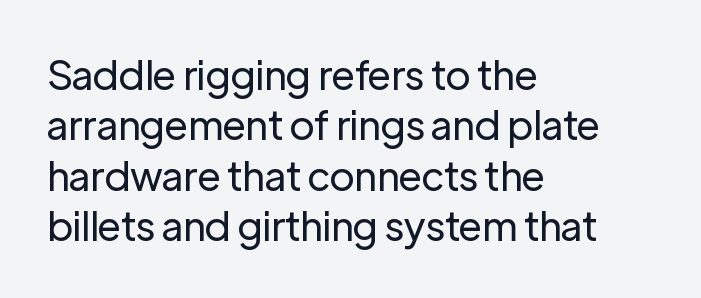
This sample has the flowing, uneven cadence of proportional lettering. You can tell from the bare stems that sans-serif type was used. The space beneath each line is pristine and unruled. Every character sits straight up, as roman type does. In terms of leading, this rendering sits right in the middle.
